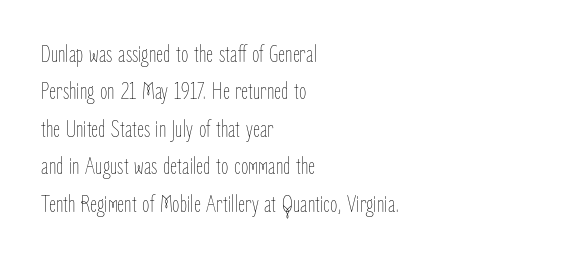
Q: Is the text bold? A: No.
Q: Is the text italic (slanted)? A: No, it is upright.
Q: Is the text underlined? A: No.
Q: How is the paragraph aligned? A: Left-aligned.
Q: Is the spacing between letters normal or unusually wide? A: Normal.
Q: Is the spacing between lines tight, normal or loose? A: Normal.
